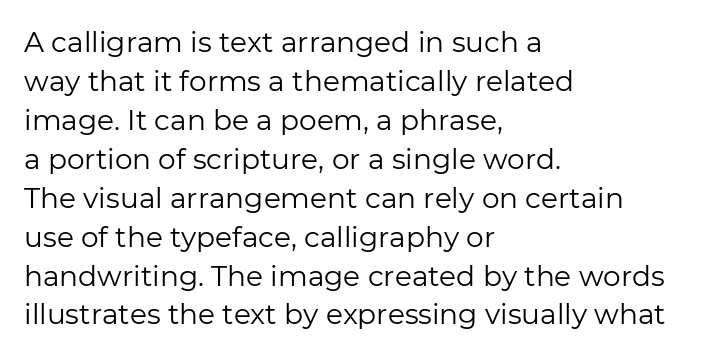
Q: Is the text bold? A: No.
Q: Is the text italic (slanted)? A: No, it is upright.
Q: Is the typeface a serif or a sans-serif typeface? A: Sans-serif.
Q: Is the text underlined? A: No.
Q: How is the paragraph aligned? A: Left-aligned.
Q: Is the spacing between letters normal or unusually wide? A: Normal.
Q: Is the spacing between lines tight, normal or loose? A: Normal.
Q: Width (condensed, normal, or wide)? A: Normal.
Q: Stroke contrast? A: Low.
Q: x-height? A: Medium.
Q: Monospaced? A: No.
